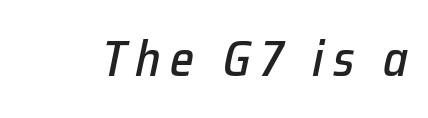
Here the designer chose a conventional face with non-uniform glyph widths. The passage shown leans; its letterforms are oblique. Underline: absent.
